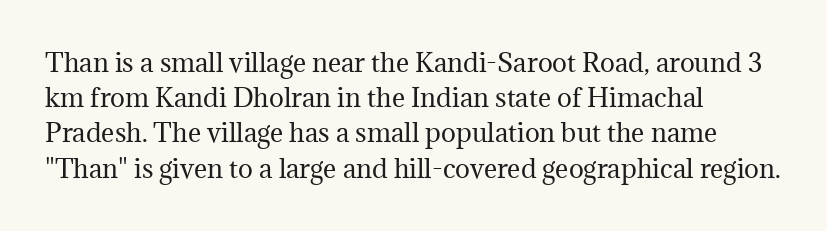
{"italic": "no", "bold": "no", "underline": "no", "align": "left", "line_spacing": "normal", "line_spacing_ratio": 1.41, "letter_spacing": "normal", "letter_spacing_em": 0.0, "glyph_px": 25}
